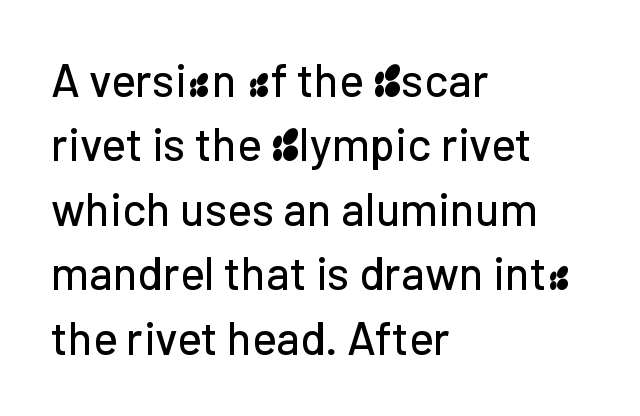
{"serif": "no", "italic": "no", "width": "normal", "stroke_contrast": "low", "x_height": "medium", "monospaced": "no", "underline": "no", "align": "left", "line_spacing": "normal", "line_spacing_ratio": 1.4, "letter_spacing": "normal", "letter_spacing_em": 0.0, "glyph_px": 46}
